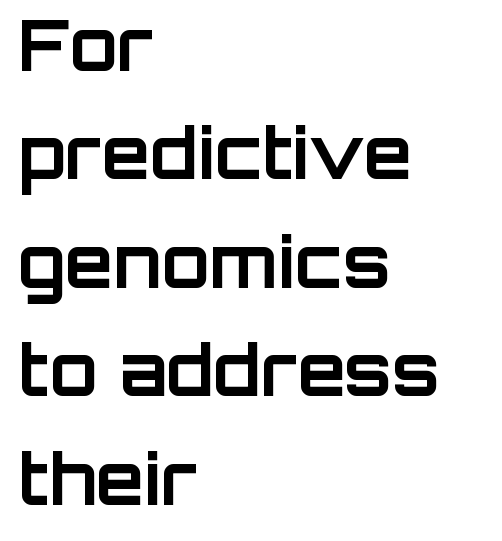
The image shows 70 px bold sans-serif type, upright; set left-aligned, normal line spacing (1.55x), normal letter spacing, not underlined; low stroke contrast and a large x-height.
